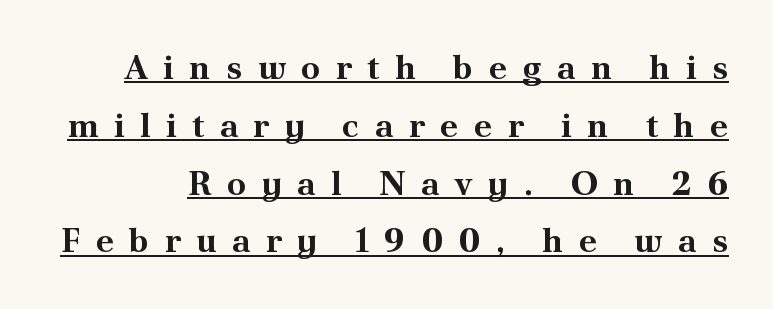
Rows of type keep a routine distance in the vertical direction. Yep, those are serifs on the letters. Heft: maximum for text — a bold. This is the regular roman posture of the typeface.
